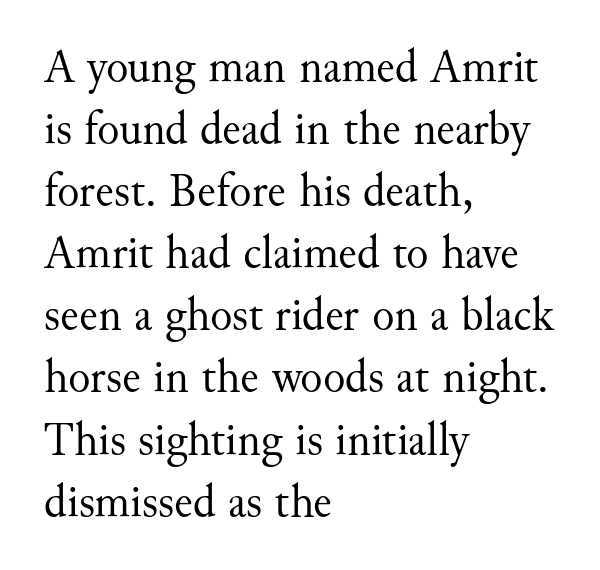
{"serif": "yes", "italic": "no", "bold": "no", "weight": "regular", "width": "normal", "stroke_contrast": "medium", "x_height": "small", "monospaced": "no", "underline": "no", "align": "left", "line_spacing": "normal", "line_spacing_ratio": 1.35, "letter_spacing": "normal", "letter_spacing_em": 0.0, "glyph_px": 46}
